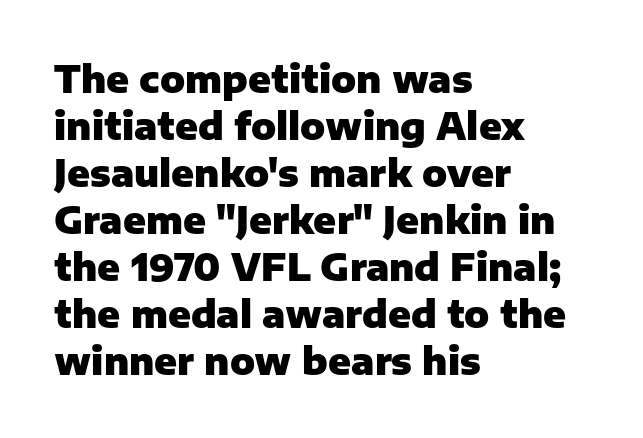
The strip under each line holds only bare page. Characters remain perfectly vertical along every line. Is this a sans? Yes — the strokes have no serifs. The letterforms sit shoulder to shoulder at normal distance. Pretty heavy lettering here — definitely bold.
